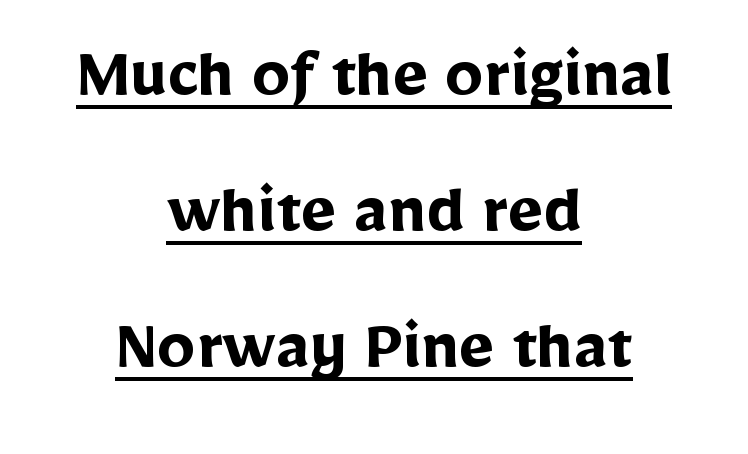
The image shows 76 px semibold sans-serif type, upright; set centered, line spacing 1.79x, normal letter spacing, underlined; low stroke contrast and a medium x-height.
